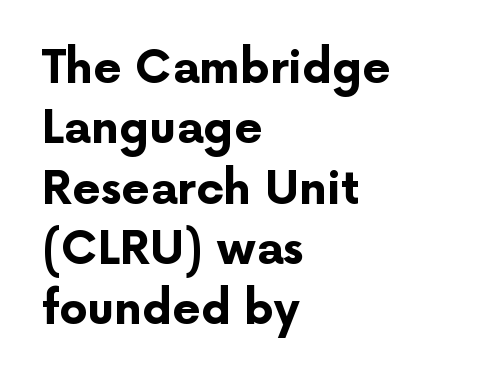
{"serif": "no", "italic": "no", "bold": "yes", "weight": "bold", "width": "normal", "stroke_contrast": "low", "x_height": "medium", "monospaced": "no", "underline": "no", "align": "left", "line_spacing": "normal", "line_spacing_ratio": 1.34, "letter_spacing": "normal", "letter_spacing_em": 0.0, "glyph_px": 45}
